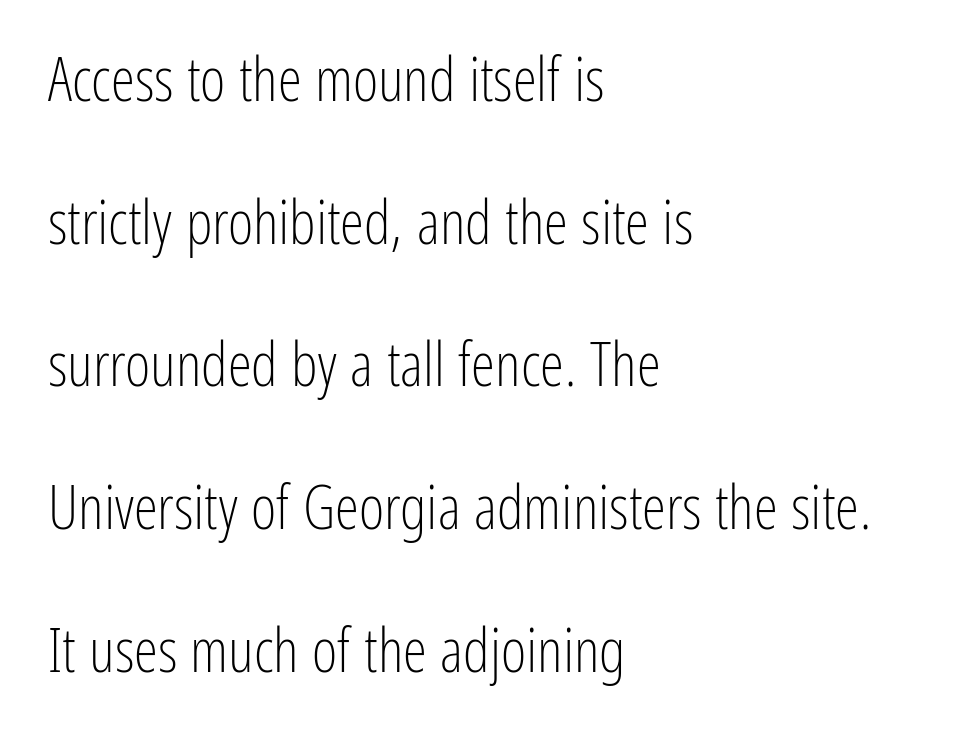
{"serif": "no", "italic": "no", "bold": "no", "weight": "light", "width": "condensed", "stroke_contrast": "low", "x_height": "medium", "monospaced": "no", "underline": "no", "align": "left", "line_spacing": "loose", "line_spacing_ratio": 2.34, "letter_spacing": "normal", "letter_spacing_em": 0.0, "glyph_px": 61}
